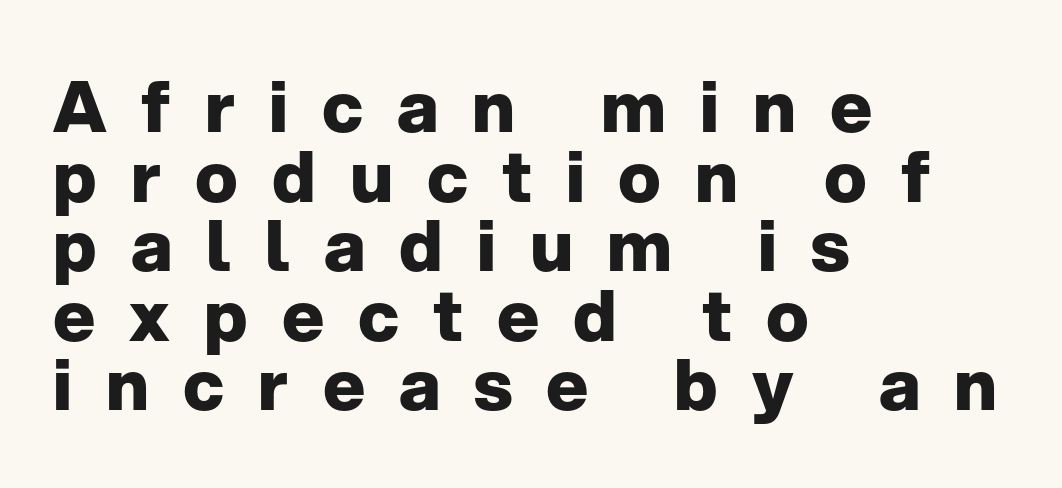
Each letter keeps its own natural width here, so spacing adapts to shape. One-word summary of the alignment: left. Tracking value appears strongly positive — letters spread wide. Heavy-handed strokes throughout: this text is bold. The gap between lines stays unmarked.
